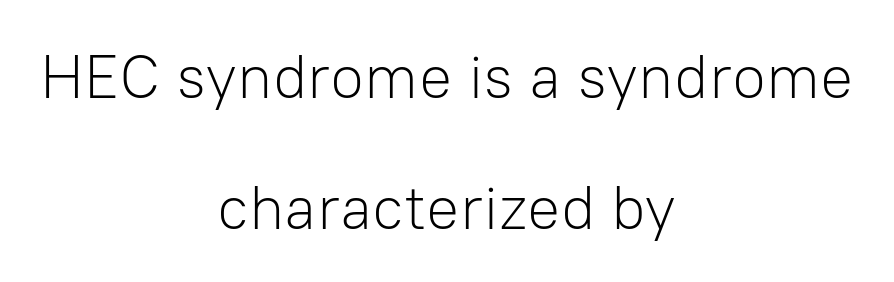
{"serif": "no", "italic": "no", "bold": "no", "weight": "light", "width": "normal", "stroke_contrast": "low", "x_height": "medium", "monospaced": "no", "underline": "no", "align": "center", "line_spacing": "loose", "line_spacing_ratio": 2.11, "letter_spacing": "normal", "letter_spacing_em": 0.0, "glyph_px": 62}
